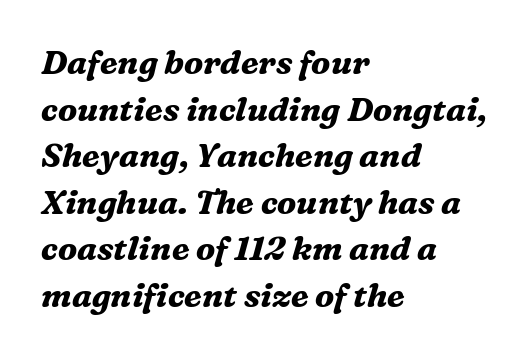
Slant detected: the letters are inclined. Horizontal alignment here is leftward, the default for most running prose. Check the space under the baseline: it is left empty. The letters carry serifs — small finishing strokes at the ends of their stems.
